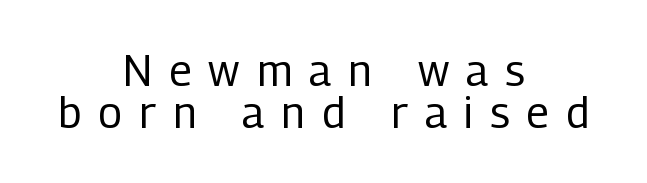
{"serif": "no", "italic": "no", "bold": "no", "weight": "regular", "width": "condensed", "stroke_contrast": "low", "x_height": "medium", "monospaced": "no", "underline": "no", "align": "center", "line_spacing": "tight", "line_spacing_ratio": 0.98, "letter_spacing": "wide", "letter_spacing_em": 0.4, "glyph_px": 43}
